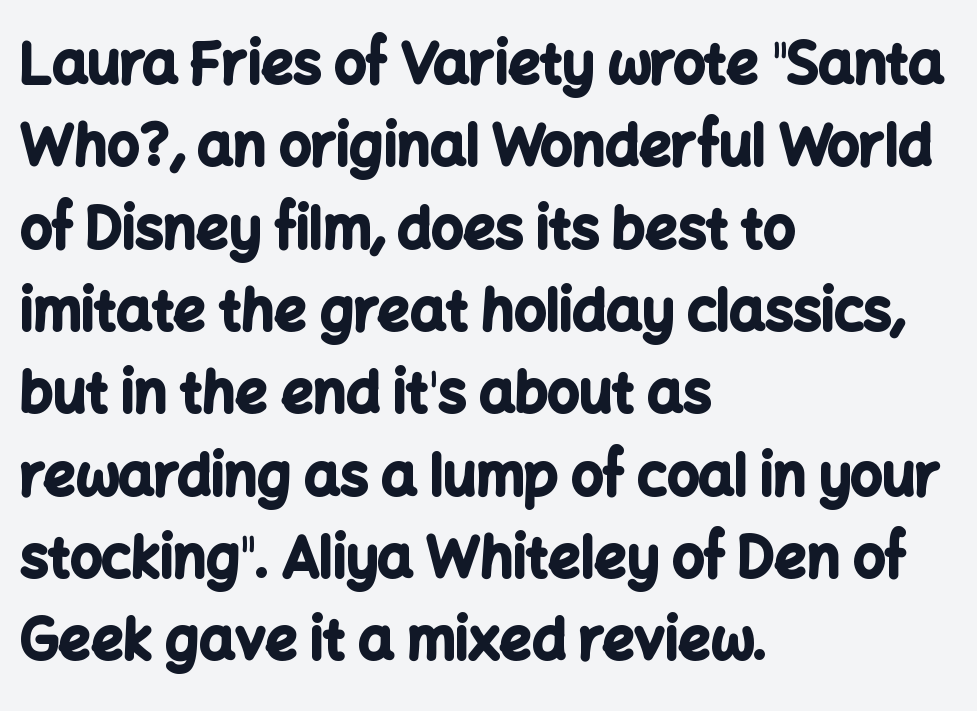
The image shows 56 px bold sans-serif type, upright; set left-aligned, normal line spacing (1.47x), normal letter spacing, not underlined; low stroke contrast and a medium x-height.
